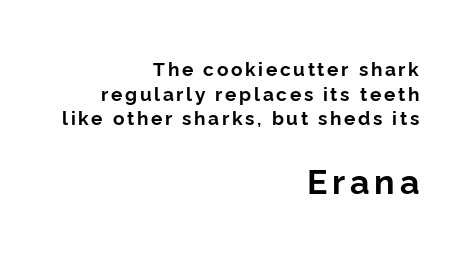
{"serif": "no", "italic": "no", "bold": "yes", "weight": "bold", "width": "normal", "stroke_contrast": "low", "x_height": "medium", "monospaced": "no", "underline": "no", "align": "right", "line_spacing": "normal", "line_spacing_ratio": 1.3, "larger_block": "second", "size_ratio": 1.79, "glyph_px": 34}
